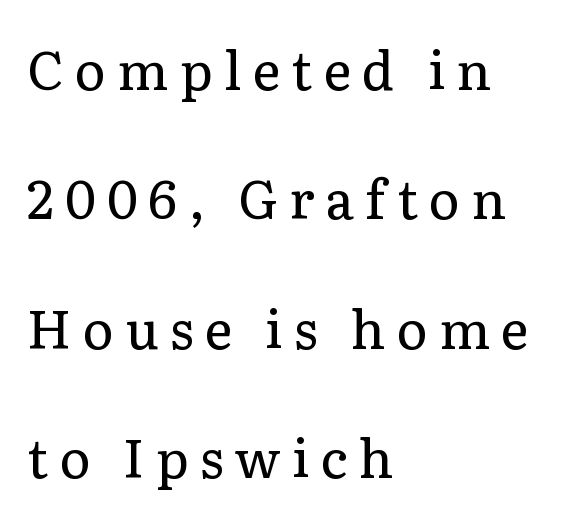
Q: Is the text bold? A: No.
Q: Is the text italic (slanted)? A: No, it is upright.
Q: Is the typeface a serif or a sans-serif typeface? A: Serif.
Q: Is the text underlined? A: No.
Q: How is the paragraph aligned? A: Left-aligned.
Q: Is the spacing between letters normal or unusually wide? A: Unusually wide.
Q: Is the spacing between lines tight, normal or loose? A: Loose.
Q: Width (condensed, normal, or wide)? A: Normal.
Q: Stroke contrast? A: Low.
Q: x-height? A: Medium.
Q: Monospaced? A: No.
